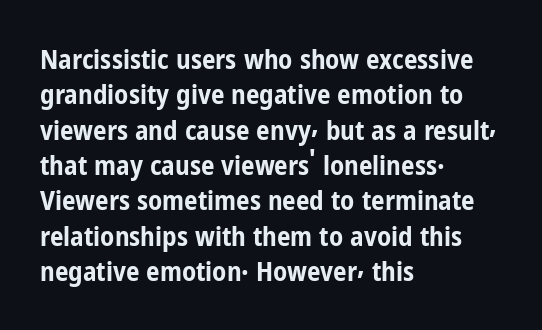
The image shows 27 px bold type, upright; set left-aligned, normal line spacing (1.31x), normal letter spacing, not underlined.
